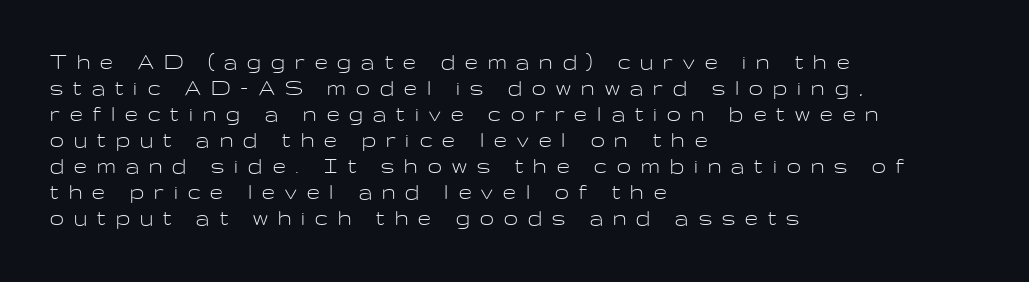
Heft: none added — not bold. This sample is left-justified, so line endings fall wherever the words run out. Does extra space separate the letters? Yes, quite a lot of it. Check the space under the baseline: it is left empty.
